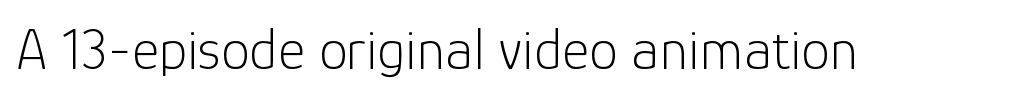
The image shows 58 px light sans-serif type, upright; set normal letter spacing, not underlined; low stroke contrast and a medium x-height.
